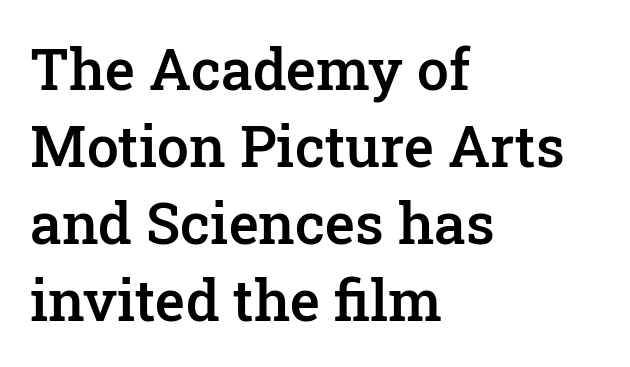
{"serif": "yes", "italic": "no", "bold": "semi", "weight": "semibold", "width": "normal", "stroke_contrast": "low", "x_height": "medium", "monospaced": "no", "underline": "no", "align": "left", "line_spacing": "normal", "line_spacing_ratio": 1.35, "letter_spacing": "normal", "letter_spacing_em": 0.0, "glyph_px": 57}
